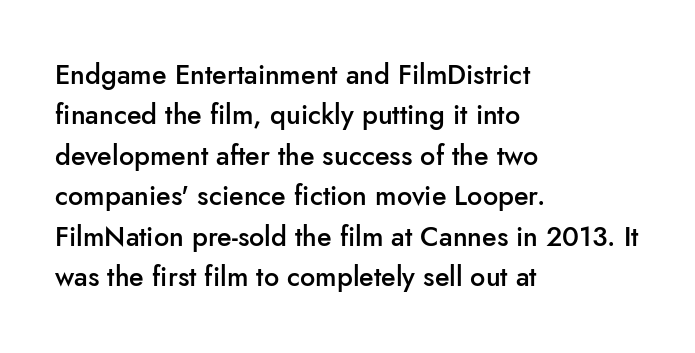
{"italic": "no", "bold": "semi", "underline": "no", "align": "left", "line_spacing": "normal", "line_spacing_ratio": 1.5, "letter_spacing": "normal", "letter_spacing_em": 0.0, "glyph_px": 27}
